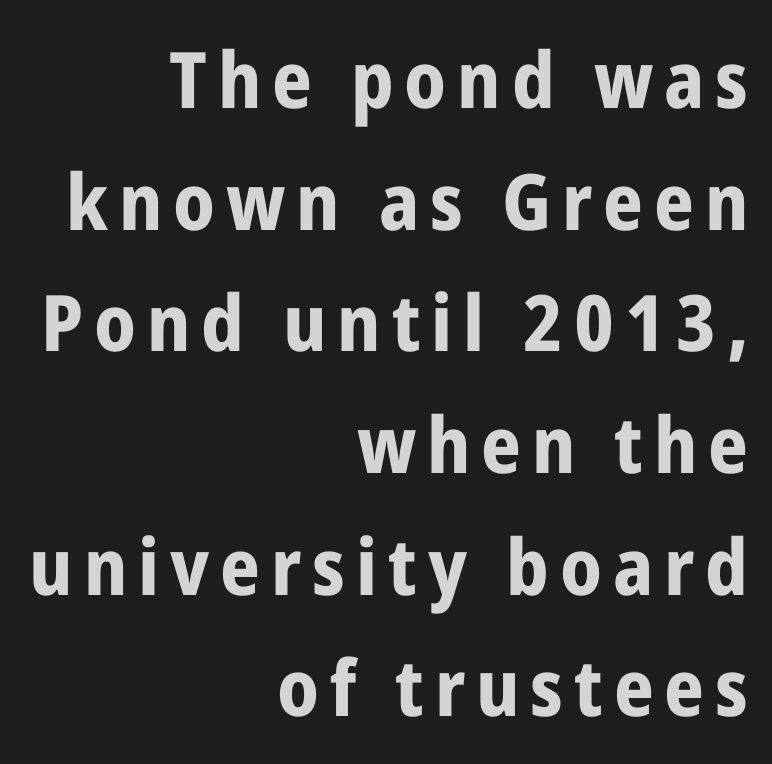
Q: Is the text bold? A: Yes.
Q: Is the text italic (slanted)? A: No, it is upright.
Q: Is the typeface a serif or a sans-serif typeface? A: Sans-serif.
Q: Is the text underlined? A: No.
Q: How is the paragraph aligned? A: Right-aligned.
Q: Is the spacing between lines tight, normal or loose? A: Normal.
Q: Width (condensed, normal, or wide)? A: Condensed.
Q: Stroke contrast? A: Low.
Q: x-height? A: Medium.
Q: Monospaced? A: No.
